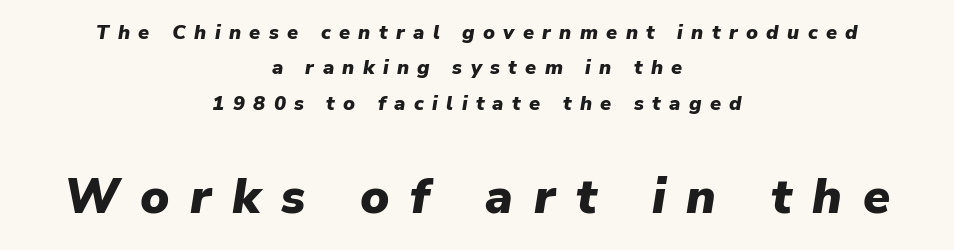
Words appear elongated and porous because spacing is wide. Is this a fixed-width face? No — the glyphs have proportional, varying widths. The sample has been set heavy, in full bold. Underlining? Definitely not there. The more generous point size was reserved for the lower chunk.
